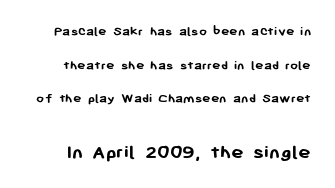
The image shows 21 px bold type, upright; set loose line spacing (2.4x), normal letter spacing, not underlined; the second (bottom) block is 1.5x larger.
